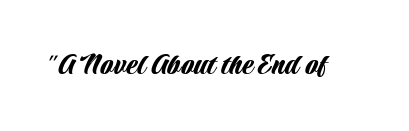
Q: Is the text italic (slanted)? A: Yes.
Q: Is the typeface a serif or a sans-serif typeface? A: Sans-serif.
Q: Is the text underlined? A: No.
Q: Is the spacing between letters normal or unusually wide? A: Normal.
Q: Width (condensed, normal, or wide)? A: Condensed.
Q: Stroke contrast? A: Low.
Q: x-height? A: Large.
Q: Monospaced? A: No.
